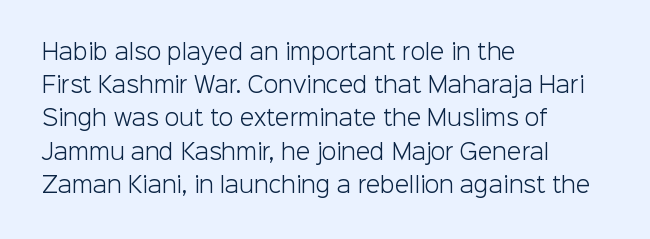
{"italic": "no", "bold": "no", "underline": "no", "align": "left", "line_spacing": "normal", "line_spacing_ratio": 1.58, "letter_spacing": "normal", "letter_spacing_em": 0.0, "glyph_px": 21}
